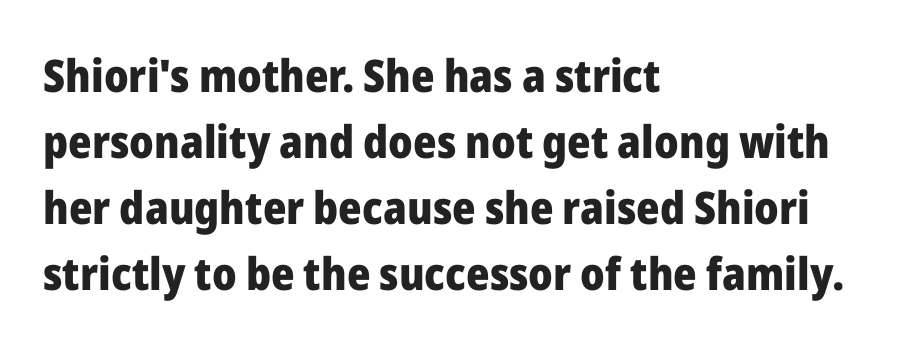
Is this a sans? Yes — the strokes have no serifs. Quick note: interline space is typical. Each line starts at the same left margin while the right side varies. The strip under each line holds only bare page. In terms of weight, the rendering is a true, heavy bold. You could call the tracking neutral — neither tight nor loose.
